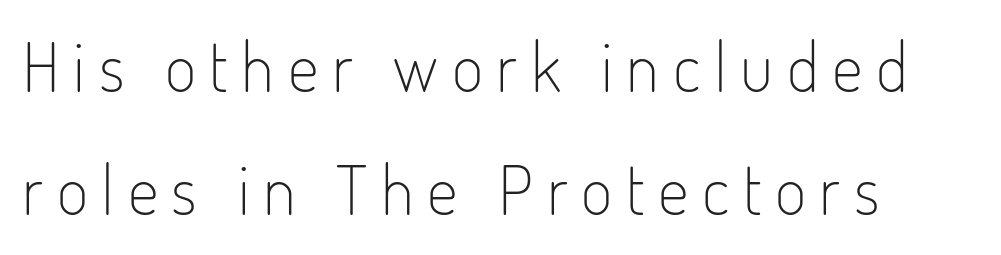
The image shows 68 px light, condensed sans-serif type, upright; set left-aligned, line spacing 1.81x, unusually wide letter spacing (+0.2 em), not underlined; low stroke contrast and a small x-height.
